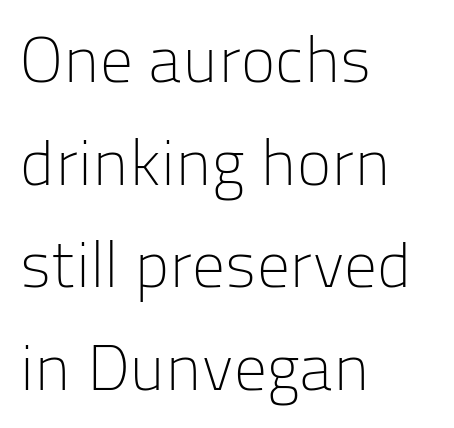
{"serif": "no", "italic": "no", "bold": "no", "weight": "light", "width": "normal", "stroke_contrast": "low", "x_height": "medium", "monospaced": "no", "underline": "no", "align": "left", "line_spacing": "normal", "line_spacing_ratio": 1.58, "letter_spacing": "normal", "letter_spacing_em": 0.0, "glyph_px": 65}
